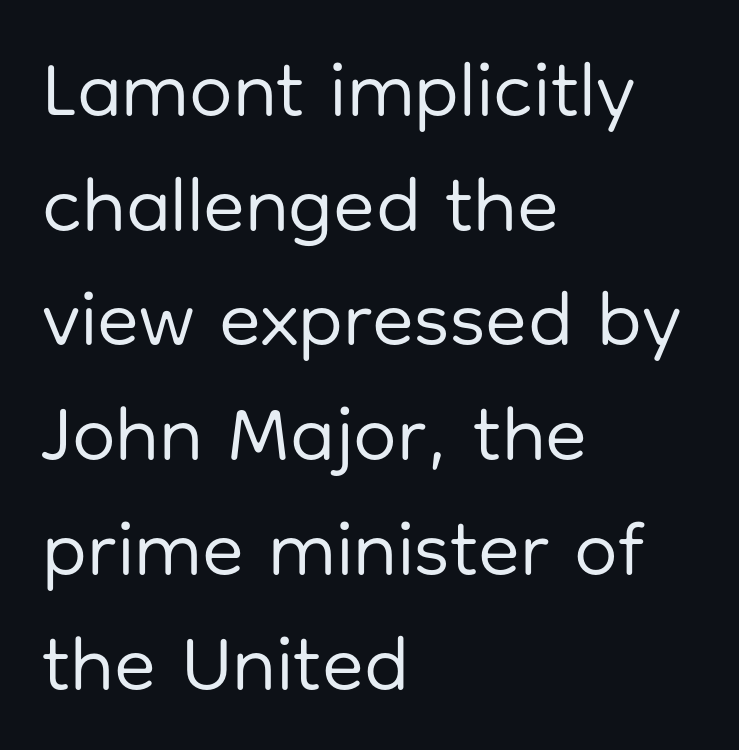
The image shows 77 px regular-weight sans-serif type, upright; set left-aligned, normal line spacing (1.49x), normal letter spacing, not underlined; low stroke contrast and a medium x-height.
